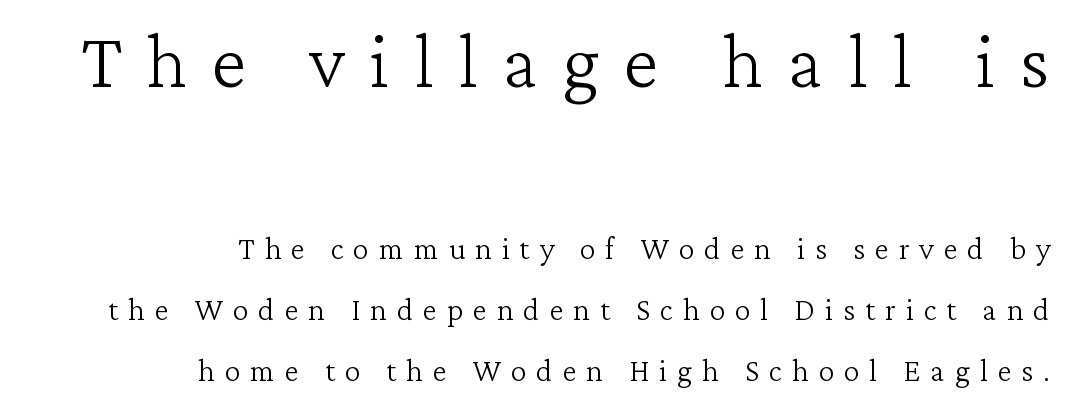
Q: Is the text bold? A: No.
Q: Is the text italic (slanted)? A: No, it is upright.
Q: Is the typeface a serif or a sans-serif typeface? A: Serif.
Q: Is the text underlined? A: No.
Q: How is the paragraph aligned? A: Right-aligned.
Q: Is the spacing between letters normal or unusually wide? A: Unusually wide.
Q: Is the spacing between lines tight, normal or loose? A: Loose.
Q: Which block of text is set in a larger size, the first (top) or the second (bottom)? A: The first (top) one.
Q: Width (condensed, normal, or wide)? A: Normal.
Q: Stroke contrast? A: Low.
Q: x-height? A: Medium.
Q: Monospaced? A: No.
